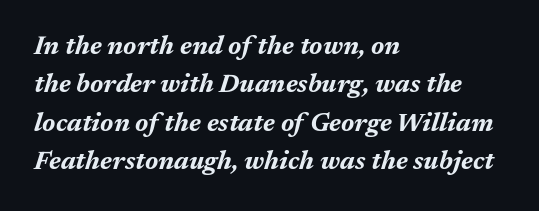
This sample uses plain, unmodified letter spacing. Each glyph is drawn with heavy, bold strokes. The glyphs are unaccompanied by any horizontal stroke below them. All the whitespace from short lines collects on the right. The face used here has a pronounced slope to its letters.
